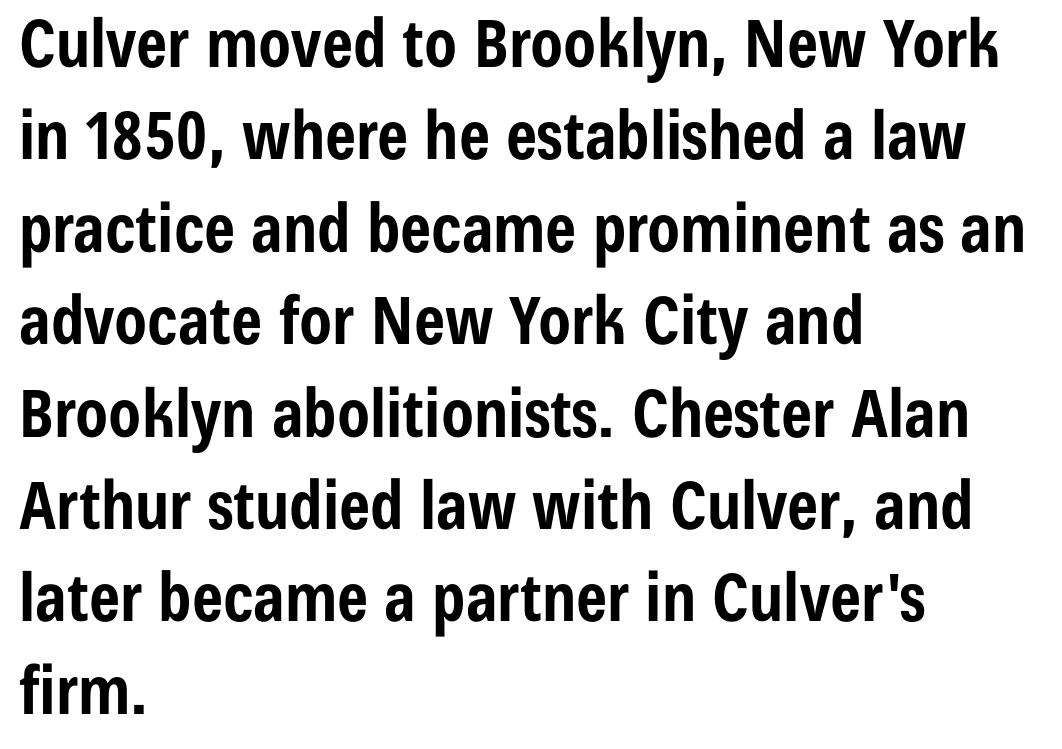
Q: Is the text bold? A: Yes.
Q: Is the text italic (slanted)? A: No, it is upright.
Q: Is the typeface a serif or a sans-serif typeface? A: Sans-serif.
Q: Is the text underlined? A: No.
Q: How is the paragraph aligned? A: Left-aligned.
Q: Is the spacing between letters normal or unusually wide? A: Normal.
Q: Is the spacing between lines tight, normal or loose? A: Normal.
Q: Width (condensed, normal, or wide)? A: Condensed.
Q: Stroke contrast? A: Low.
Q: x-height? A: Medium.
Q: Monospaced? A: No.
